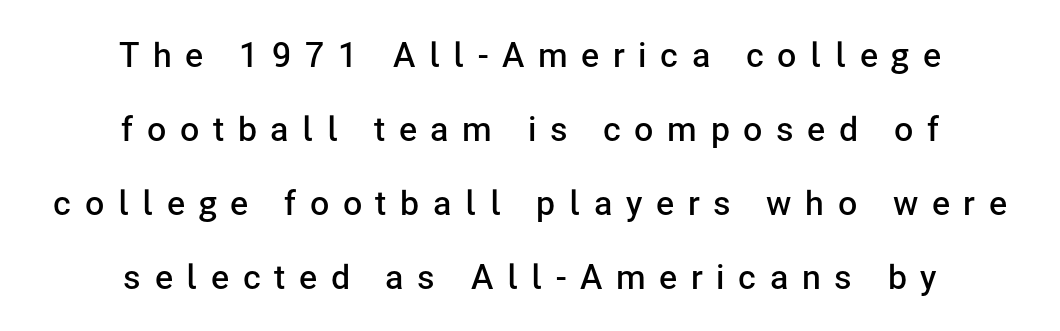
Q: Is the text bold? A: Semi-bold.
Q: Is the text italic (slanted)? A: No, it is upright.
Q: Is the typeface a serif or a sans-serif typeface? A: Sans-serif.
Q: Is the text underlined? A: No.
Q: How is the paragraph aligned? A: Centered.
Q: Is the spacing between letters normal or unusually wide? A: Unusually wide.
Q: Is the spacing between lines tight, normal or loose? A: Loose.
Q: Width (condensed, normal, or wide)? A: Normal.
Q: Stroke contrast? A: Low.
Q: x-height? A: Medium.
Q: Monospaced? A: No.
